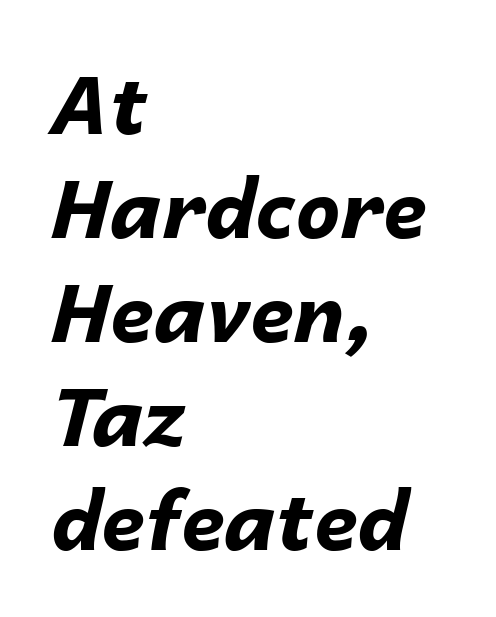
Q: Is the text bold? A: Yes.
Q: Is the text italic (slanted)? A: Yes, it leans right by about 14 degrees.
Q: Is the text underlined? A: No.
Q: How is the paragraph aligned? A: Left-aligned.
Q: Is the spacing between letters normal or unusually wide? A: Normal.
Q: Is the spacing between lines tight, normal or loose? A: Normal.
Q: Width (condensed, normal, or wide)? A: Normal.
Q: Stroke contrast? A: Low.
Q: x-height? A: Medium.
Q: Monospaced? A: No.
